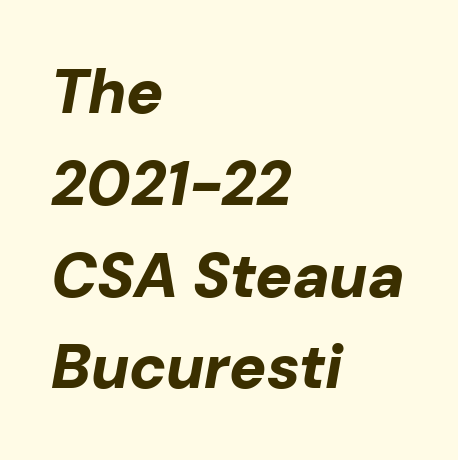
Q: Is the text bold? A: Yes.
Q: Is the text italic (slanted)? A: Yes, it leans right by about 10 degrees.
Q: Is the text underlined? A: No.
Q: How is the paragraph aligned? A: Left-aligned.
Q: Is the spacing between letters normal or unusually wide? A: Normal.
Q: Is the spacing between lines tight, normal or loose? A: Normal.
Q: Width (condensed, normal, or wide)? A: Normal.
Q: Stroke contrast? A: Low.
Q: x-height? A: Medium.
Q: Monospaced? A: No.
